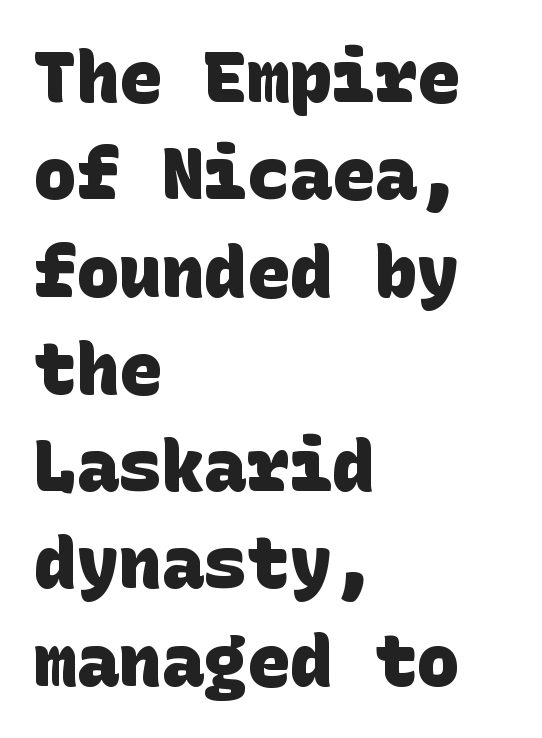
{"serif": "no", "bold": "yes", "weight": "heavy", "width": "normal", "stroke_contrast": "low", "x_height": "large", "underline": "no", "align": "left", "line_spacing": "normal", "line_spacing_ratio": 1.37, "letter_spacing": "normal", "letter_spacing_em": 0.0, "glyph_px": 71}
